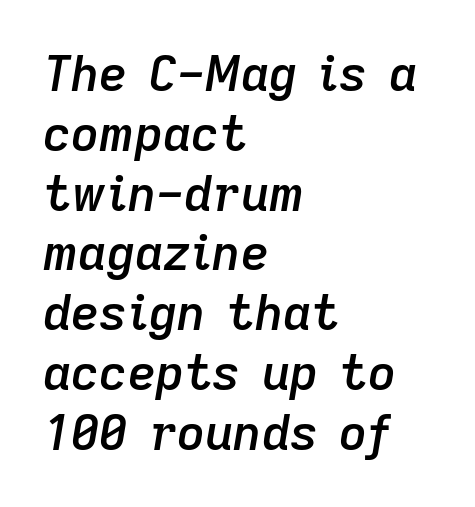
Q: Is the text bold? A: Semi-bold.
Q: Is the text italic (slanted)? A: Yes, it leans right by about 9 degrees.
Q: Is the text underlined? A: No.
Q: How is the paragraph aligned? A: Left-aligned.
Q: Is the spacing between letters normal or unusually wide? A: Normal.
Q: Width (condensed, normal, or wide)? A: Normal.
Q: Stroke contrast? A: Low.
Q: x-height? A: Medium.
Q: Monospaced? A: No.
